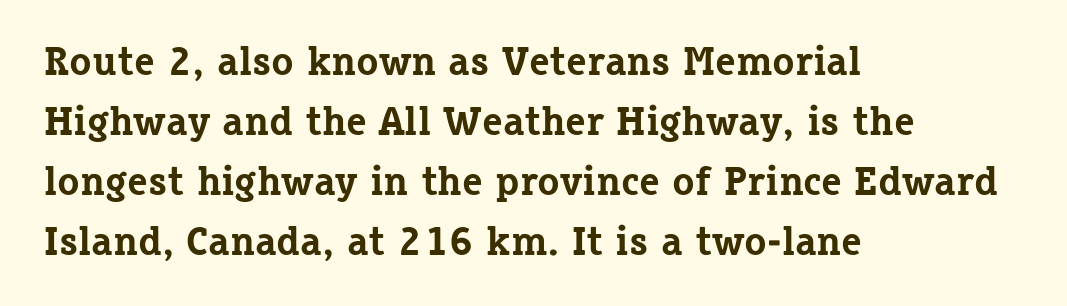
{"serif": "yes", "italic": "no", "bold": "yes", "weight": "bold", "width": "normal", "stroke_contrast": "low", "x_height": "medium", "monospaced": "no", "underline": "no", "align": "left", "line_spacing": "normal", "line_spacing_ratio": 1.46, "letter_spacing": "normal", "letter_spacing_em": 0.0, "glyph_px": 41}
